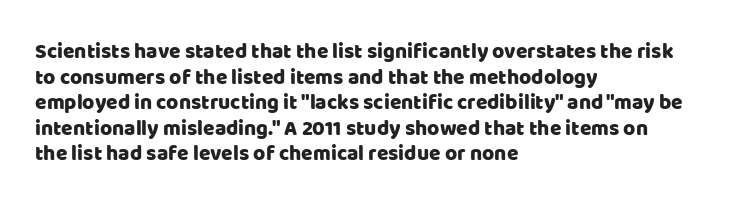
The image shows 21 px text type, upright; set left-aligned, line spacing 1.22x, normal letter spacing, not underlined.
